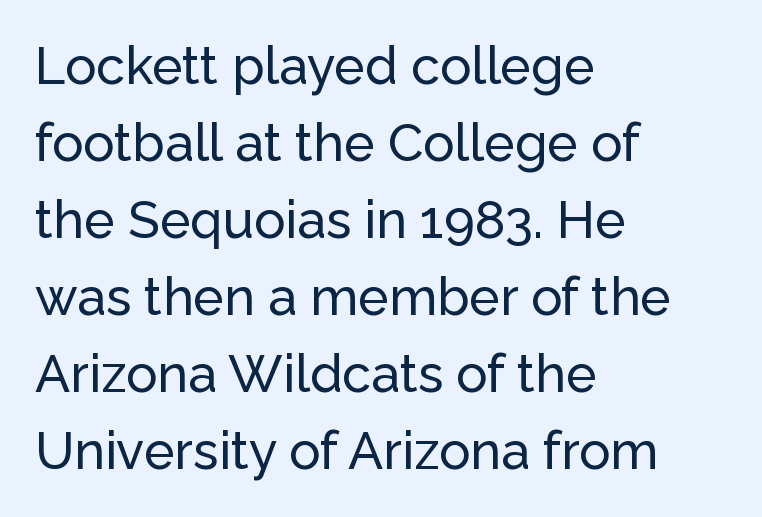
Only glyphs here, with clear space below each row. The typeface chosen for these lines omits serifs. Tall strokes in this sample are plumb rather than angled. The face used here is proportionally spaced, like ordinary book or web type. There is no visible air inserted between adjacent glyphs. Reading down the block, your eye returns to a fixed left position each line.
